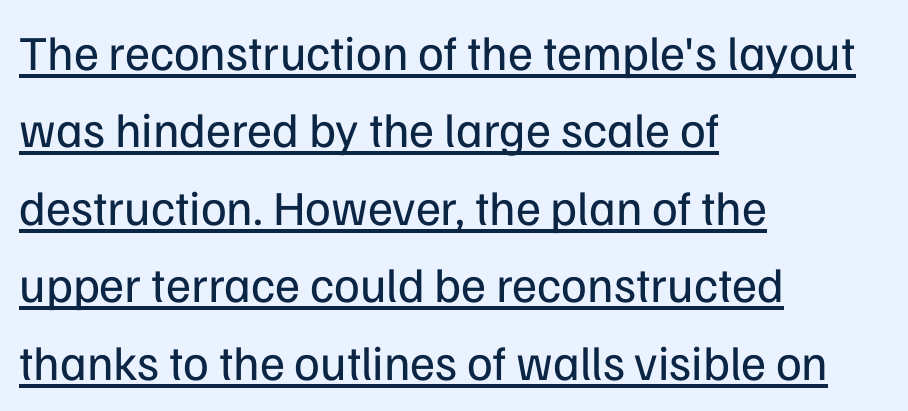
The image shows 49 px regular-weight sans-serif type, upright; set left-aligned, normal line spacing (1.58x), normal letter spacing, underlined; low stroke contrast and a medium x-height.
